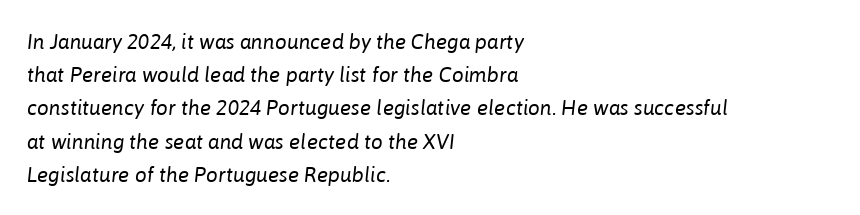
The image shows 21 px text type, italic (leaning right); set left-aligned, normal line spacing (1.58x), normal letter spacing, not underlined.
